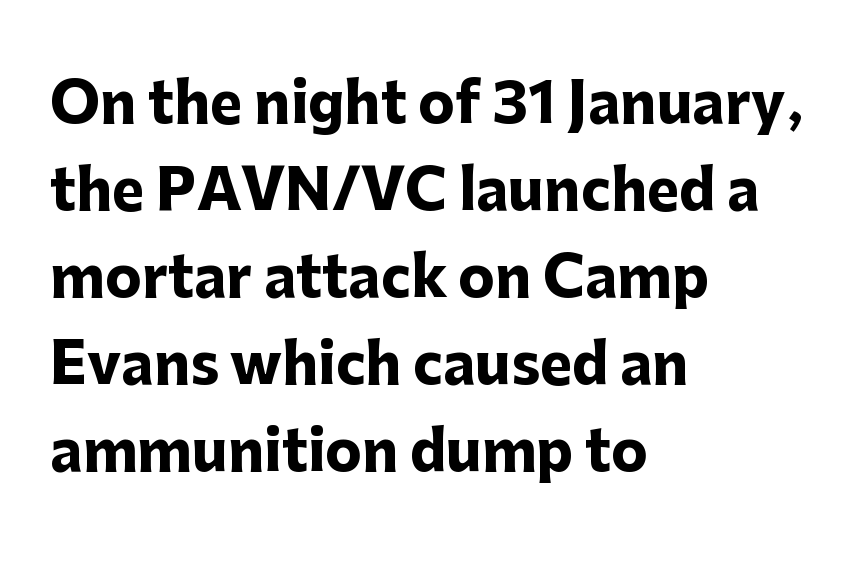
The strip under each line holds only bare page. The typesetter chose a ragged-right arrangement here. This sample uses plain, unmodified letter spacing. One glance says typical: line gaps are just what's usual.
